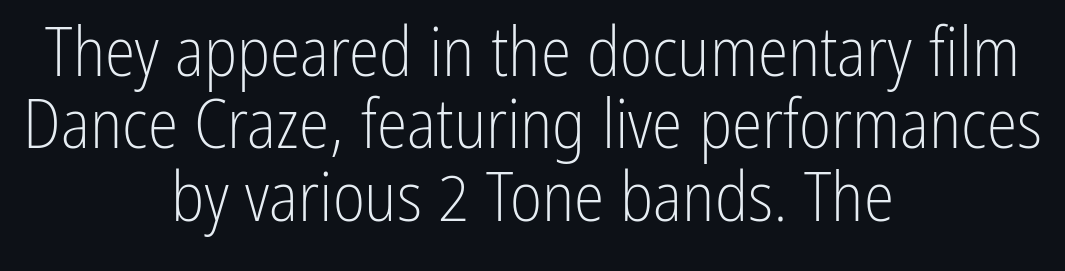
Q: Is the text bold? A: No.
Q: Is the text italic (slanted)? A: No, it is upright.
Q: Is the typeface a serif or a sans-serif typeface? A: Sans-serif.
Q: Is the text underlined? A: No.
Q: How is the paragraph aligned? A: Centered.
Q: Is the spacing between letters normal or unusually wide? A: Normal.
Q: Is the spacing between lines tight, normal or loose? A: Tight.
Q: Width (condensed, normal, or wide)? A: Condensed.
Q: Stroke contrast? A: Low.
Q: x-height? A: Medium.
Q: Monospaced? A: No.
